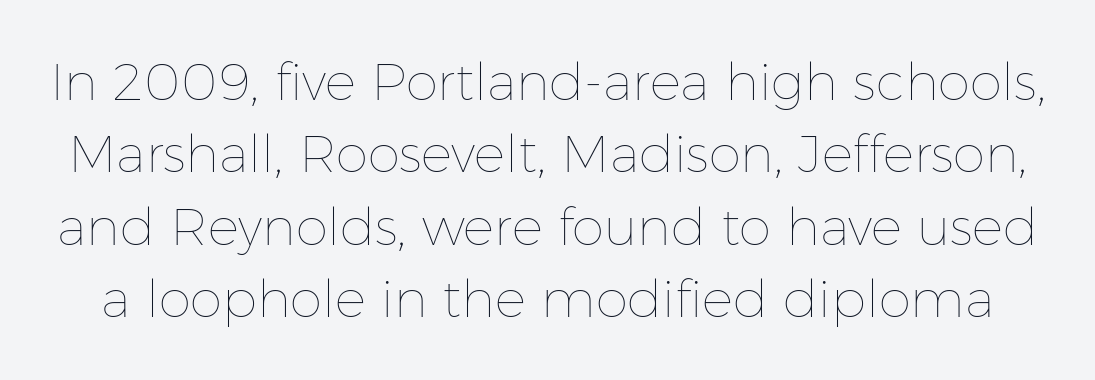
{"italic": "no", "bold": "no", "weight": "thin", "width": "normal", "stroke_contrast": "low", "x_height": "medium", "monospaced": "no", "underline": "no", "line_spacing": "normal", "line_spacing_ratio": 1.39, "letter_spacing": "normal", "letter_spacing_em": 0.0, "glyph_px": 52}
